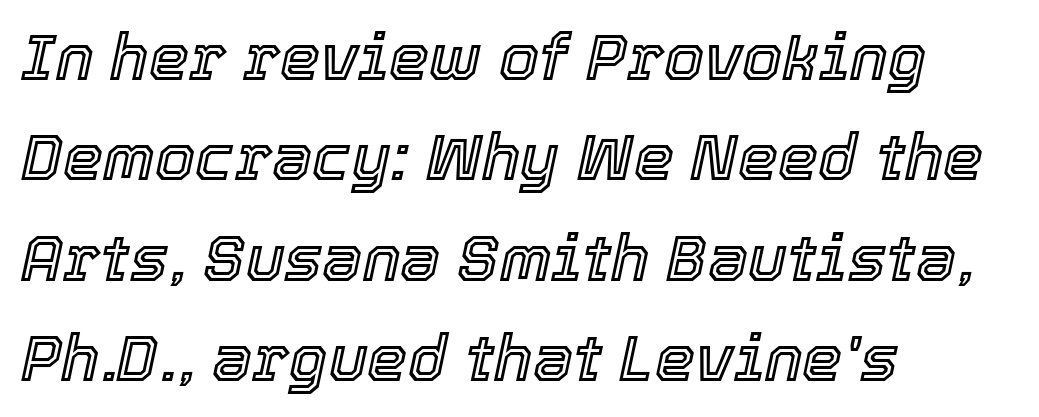
Q: Is the text italic (slanted)? A: Yes, it leans right by about 12 degrees.
Q: Is the text underlined? A: No.
Q: How is the paragraph aligned? A: Left-aligned.
Q: Is the spacing between letters normal or unusually wide? A: Normal.
Q: Is the spacing between lines tight, normal or loose? A: Normal.
Q: Width (condensed, normal, or wide)? A: Normal.
Q: x-height? A: Medium.
Q: Monospaced? A: No.
